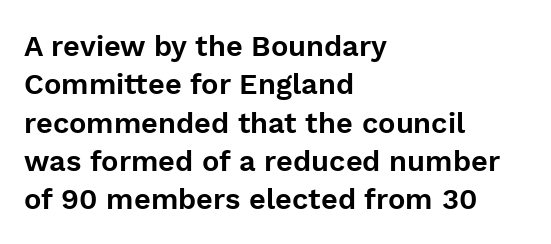
{"serif": "no", "italic": "no", "width": "normal", "stroke_contrast": "low", "x_height": "medium", "monospaced": "no", "underline": "no", "align": "left", "line_spacing": "normal", "line_spacing_ratio": 1.32, "letter_spacing": "normal", "letter_spacing_em": 0.0, "glyph_px": 29}
